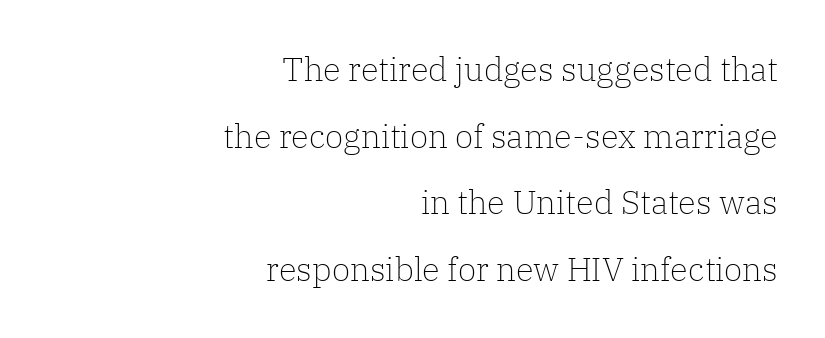
The lettering stays uniformly vertical, giving the passage a roman look. Is this a fixed-width face? No — the glyphs have proportional, varying widths. Descender tails drop into unmarked territory. No chunkiness to these letters — they're not bold. The setting favours the right margin, as signatures and pull-quotes sometimes do. Loosely led — the rows are spread out.
